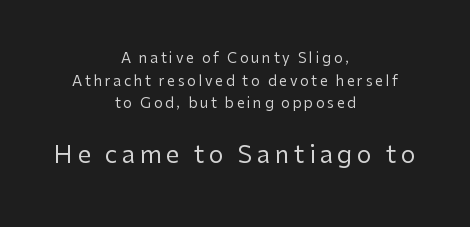
The image shows 24 px text type, upright; set centered, normal line spacing (1.62x), not underlined; the second (bottom) block is 1.71x larger.
